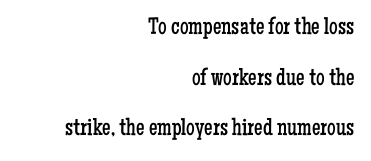
Q: Is the text bold? A: No.
Q: Is the text italic (slanted)? A: No, it is upright.
Q: Is the text underlined? A: No.
Q: How is the paragraph aligned? A: Right-aligned.
Q: Is the spacing between letters normal or unusually wide? A: Normal.
Q: Is the spacing between lines tight, normal or loose? A: Loose.
